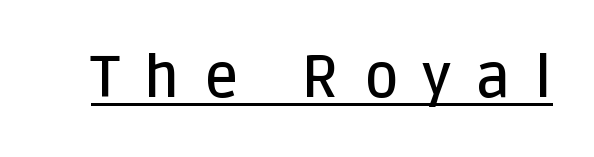
The image shows 59 px semibold sans-serif type, upright; set unusually wide letter spacing (+0.41 em), underlined; low stroke contrast and a large x-height.
